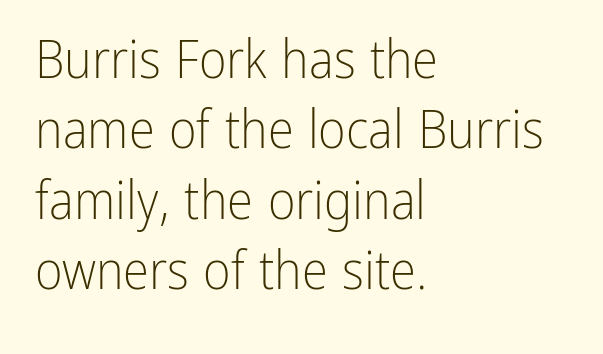
The image shows 53 px light, condensed sans-serif type, upright; set left-aligned, normal line spacing (1.33x), normal letter spacing, not underlined; low stroke contrast and a medium x-height.
